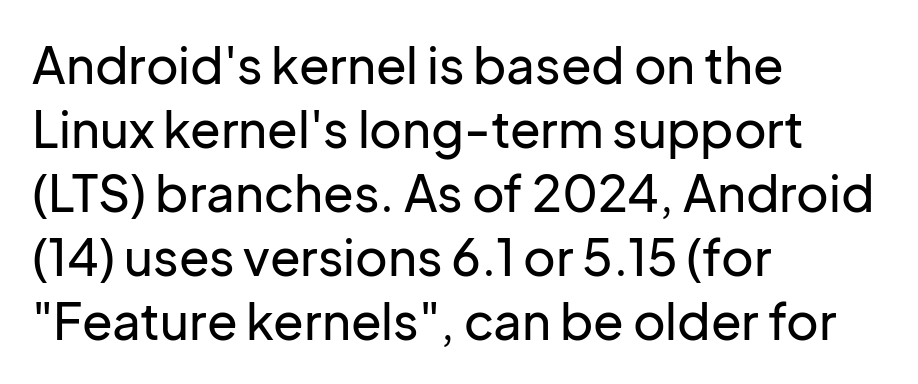
The axis of the letterforms is exactly vertical. One glance says typical: line gaps are just what's usual. Descender tails drop into unmarked territory. Characters follow at the spacing the type designer built in. In CSS terms this would be text-align: left. Spacing verdict: proportional, widths tailored to each character.
